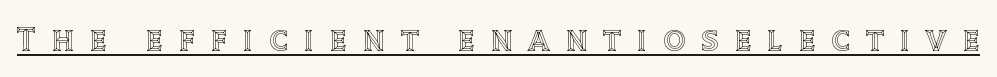
The axis of the letterforms is exactly vertical. This sample has the flowing, uneven cadence of proportional lettering. The words here are underlined. Is the letter spacing exaggerated? Yes — the characters are pushed far apart.
